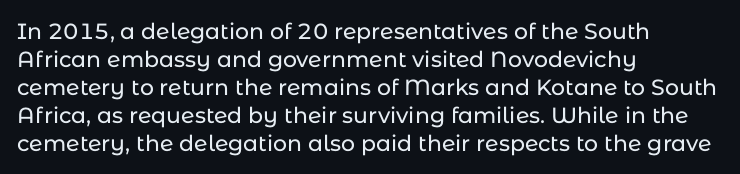
Q: Is the text italic (slanted)? A: No, it is upright.
Q: Is the text underlined? A: No.
Q: How is the paragraph aligned? A: Left-aligned.
Q: Is the spacing between letters normal or unusually wide? A: Normal.
Q: Is the spacing between lines tight, normal or loose? A: Normal.
